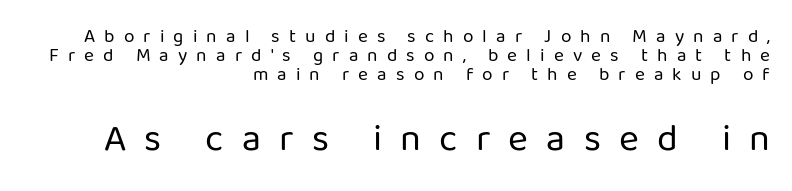
{"serif": "no", "italic": "no", "bold": "no", "weight": "regular", "width": "normal", "stroke_contrast": "low", "x_height": "medium", "monospaced": "no", "underline": "no", "align": "right", "line_spacing": "tight", "line_spacing_ratio": 1.01, "letter_spacing": "wide", "letter_spacing_em": 0.48, "larger_block": "second", "size_ratio": 2.0, "glyph_px": 38}
